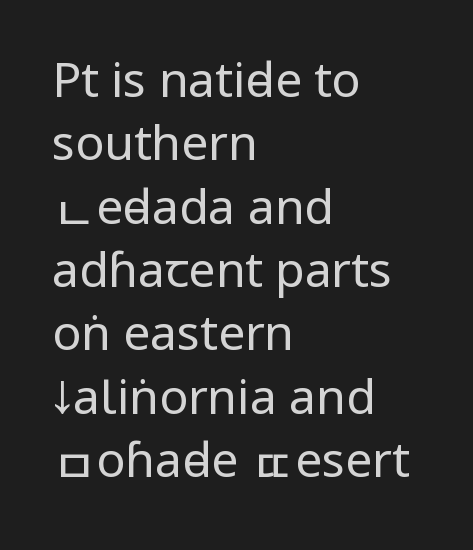
{"serif": "no", "italic": "no", "bold": "no", "weight": "regular", "width": "condensed", "stroke_contrast": "low", "x_height": "large", "monospaced": "no", "underline": "no", "align": "left", "line_spacing": "normal", "line_spacing_ratio": 1.32, "letter_spacing": "normal", "letter_spacing_em": 0.0, "glyph_px": 48}
